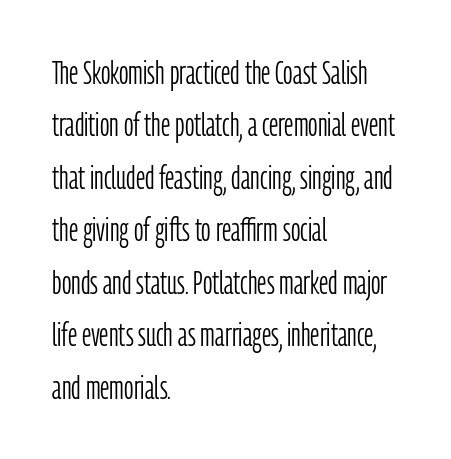
The image shows 33 px light, condensed sans-serif type, upright; set left-aligned, normal line spacing (1.59x), normal letter spacing, not underlined; low stroke contrast and a medium x-height.
